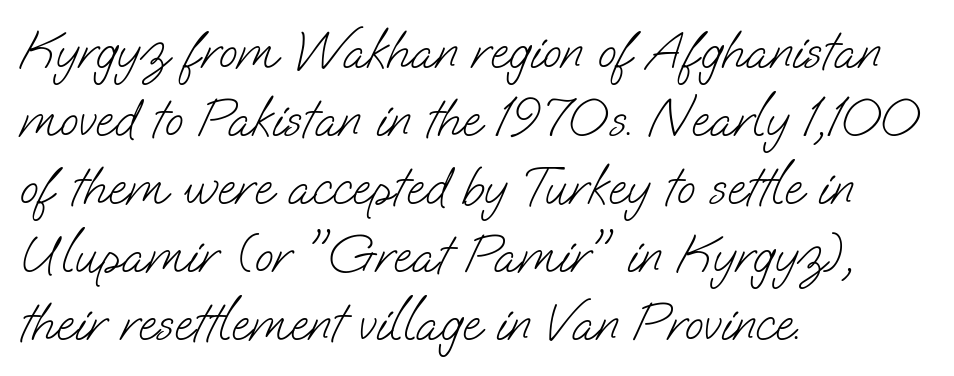
Q: Is the text bold? A: No.
Q: Is the typeface a serif or a sans-serif typeface? A: Sans-serif.
Q: Is the text underlined? A: No.
Q: How is the paragraph aligned? A: Left-aligned.
Q: Is the spacing between letters normal or unusually wide? A: Normal.
Q: Is the spacing between lines tight, normal or loose? A: Normal.
Q: Width (condensed, normal, or wide)? A: Normal.
Q: Stroke contrast? A: Low.
Q: x-height? A: Small.
Q: Monospaced? A: No.
